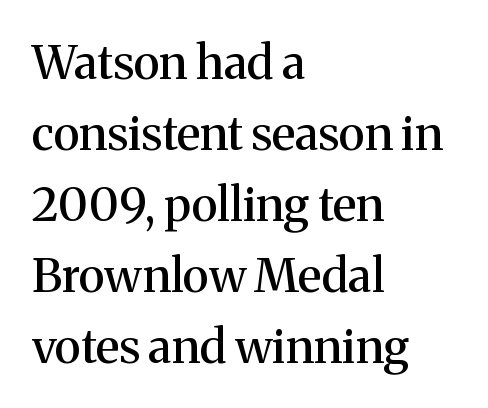
The image shows 47 px serif type, upright; set left-aligned, normal line spacing (1.51x), normal letter spacing, not underlined; medium stroke contrast and a medium x-height.
